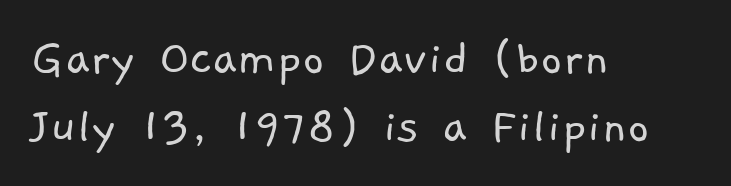
{"serif": "no", "bold": "no", "weight": "light", "width": "normal", "stroke_contrast": "low", "x_height": "medium", "monospaced": "no", "underline": "no", "align": "left", "line_spacing": "normal", "line_spacing_ratio": 1.26, "letter_spacing": "normal", "letter_spacing_em": 0.0, "glyph_px": 54}
